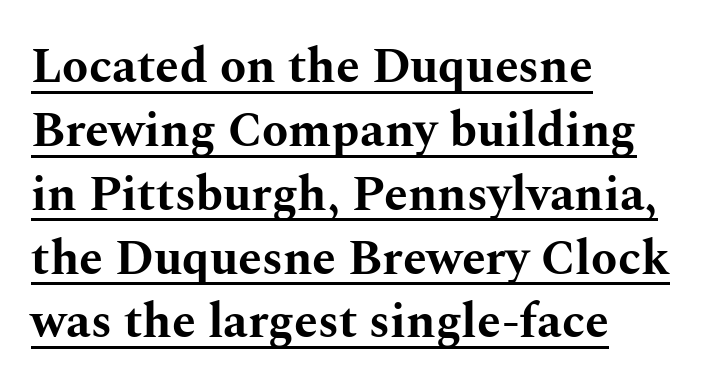
Q: Is the text bold? A: Yes.
Q: Is the text italic (slanted)? A: No, it is upright.
Q: Is the typeface a serif or a sans-serif typeface? A: Serif.
Q: Is the text underlined? A: Yes.
Q: How is the paragraph aligned? A: Left-aligned.
Q: Is the spacing between letters normal or unusually wide? A: Normal.
Q: Is the spacing between lines tight, normal or loose? A: Normal.
Q: Width (condensed, normal, or wide)? A: Wide.
Q: Stroke contrast? A: Medium.
Q: x-height? A: Medium.
Q: Monospaced? A: No.
